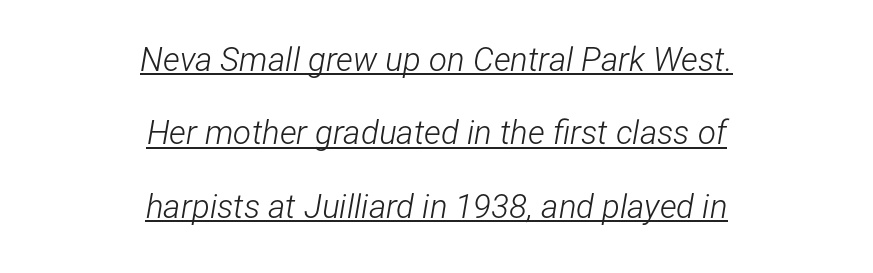
The image shows 33 px light, condensed type, italic (leaning right); set centered, loose line spacing (2.22x), normal letter spacing, underlined; low stroke contrast and a medium x-height.
